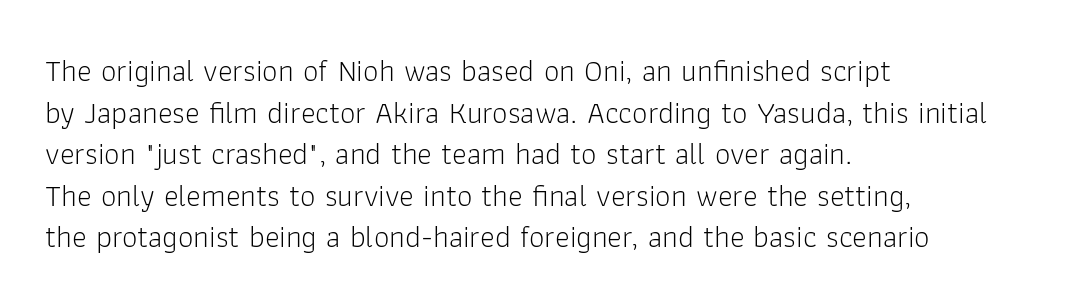
{"serif": "no", "italic": "no", "bold": "no", "weight": "light", "width": "normal", "stroke_contrast": "low", "x_height": "medium", "monospaced": "no", "underline": "no", "align": "left", "line_spacing": "normal", "line_spacing_ratio": 1.34, "letter_spacing": "normal", "letter_spacing_em": 0.0, "glyph_px": 31}
